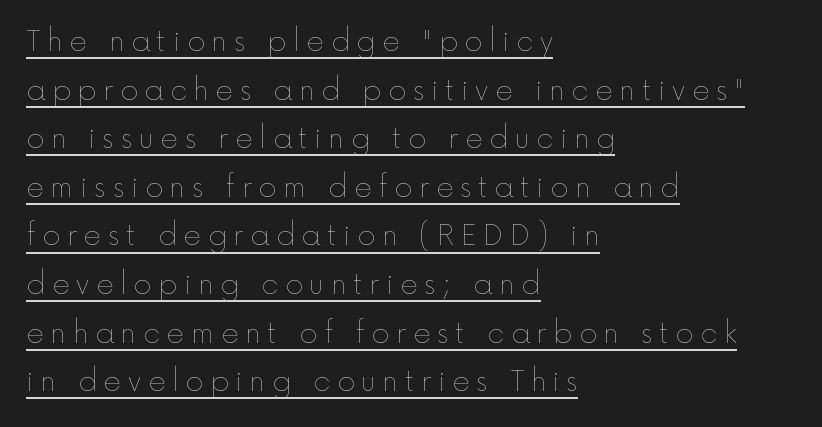
{"italic": "no", "bold": "no", "underline": "yes", "align": "left", "line_spacing_ratio": 1.8, "letter_spacing": "wide", "letter_spacing_em": 0.25, "glyph_px": 27}
